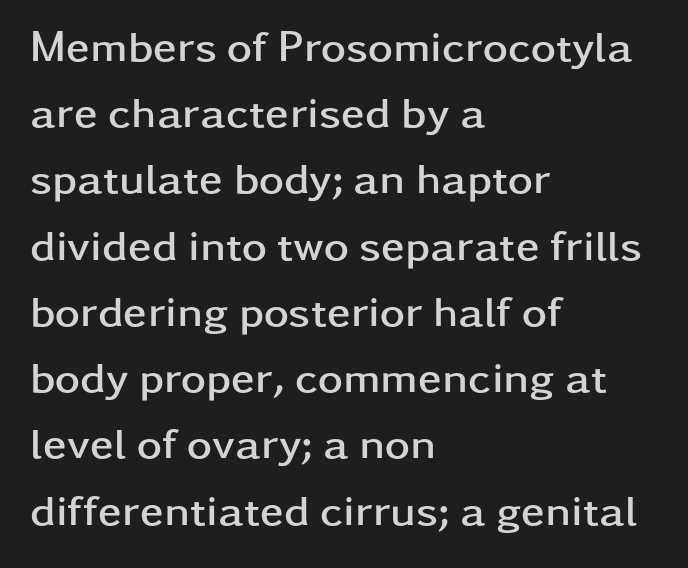
Q: Is the text bold? A: Yes.
Q: Is the text italic (slanted)? A: No, it is upright.
Q: Is the typeface a serif or a sans-serif typeface? A: Sans-serif.
Q: Is the text underlined? A: No.
Q: How is the paragraph aligned? A: Left-aligned.
Q: Is the spacing between letters normal or unusually wide? A: Normal.
Q: Is the spacing between lines tight, normal or loose? A: Normal.
Q: Width (condensed, normal, or wide)? A: Wide.
Q: Stroke contrast? A: Low.
Q: x-height? A: Medium.
Q: Monospaced? A: No.
